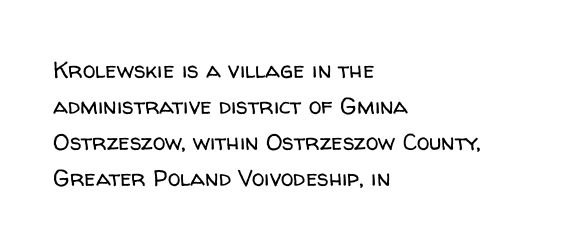
The image shows 23 px text type, upright; set left-aligned, normal line spacing (1.56x), normal letter spacing, not underlined.
